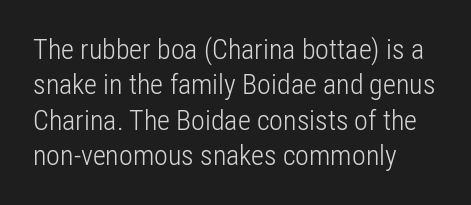
{"serif": "no", "italic": "no", "bold": "no", "weight": "light", "width": "condensed", "stroke_contrast": "low", "x_height": "medium", "monospaced": "no", "underline": "no", "align": "left", "line_spacing": "normal", "line_spacing_ratio": 1.26, "letter_spacing": "normal", "letter_spacing_em": 0.0, "glyph_px": 28}
